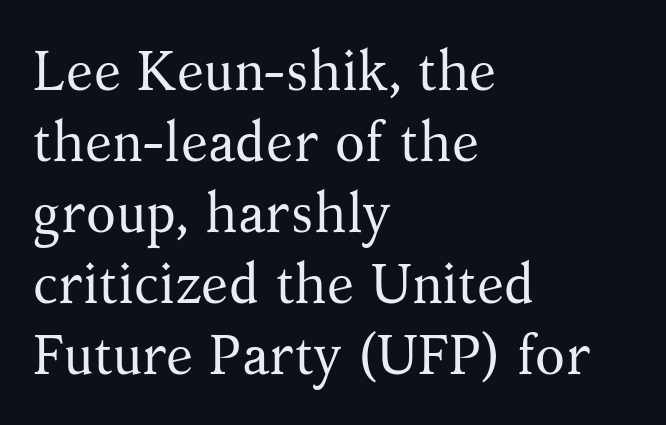
Spacing between characters is what you'd get straight out of the box. Descender tails drop into unmarked territory. Each letter keeps its own natural width here, so spacing adapts to shape. The block of text has a typical density, with ordinary space between rows. The paragraph shown leans on its left margin.
